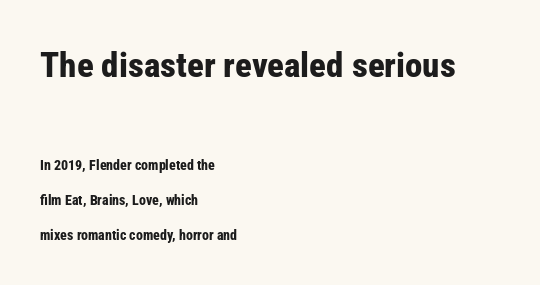
The image shows 35 px bold, condensed sans-serif type, upright; set left-aligned, loose line spacing (2.5x), normal letter spacing, not underlined; the first (top) block is 2.5x larger; low stroke contrast and a medium x-height.
